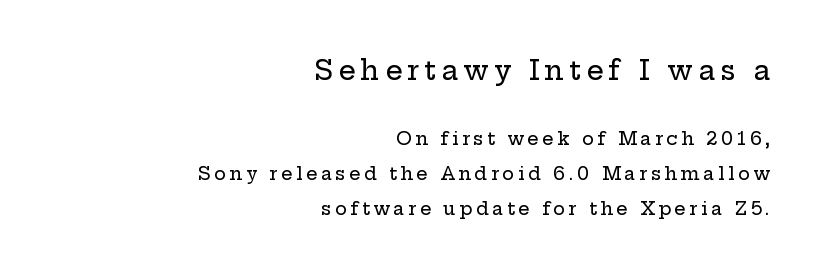
{"italic": "no", "underline": "no", "align": "right", "line_spacing": "loose", "line_spacing_ratio": 1.94, "larger_block": "first", "size_ratio": 1.5, "glyph_px": 27}
